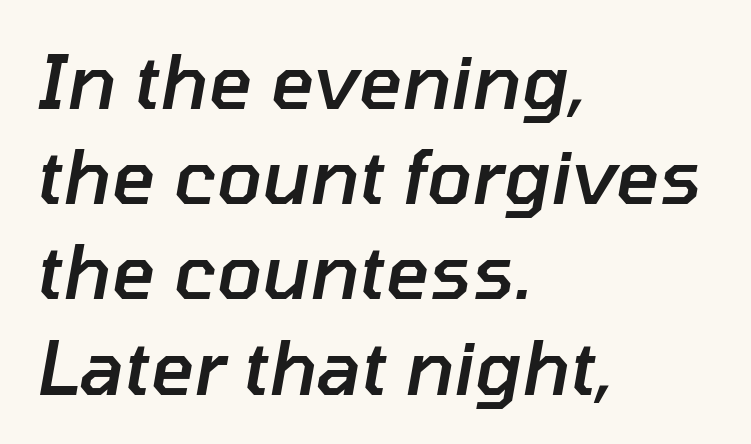
{"italic": "yes", "lean": "right", "slant_degrees": 10, "bold": "semi", "weight": "semibold", "width": "normal", "stroke_contrast": "low", "x_height": "medium", "monospaced": "no", "underline": "no", "align": "left", "line_spacing": "normal", "line_spacing_ratio": 1.27, "letter_spacing": "normal", "letter_spacing_em": 0.0, "glyph_px": 75}
